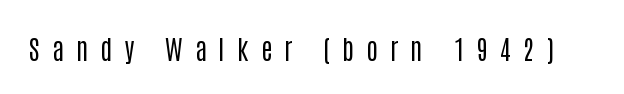
Unlike italic type, these characters show no tilt at all. A bare baseline throughout the passage. Heft: none added — not bold. Between one letter and the next there's a generous, obvious gap.
